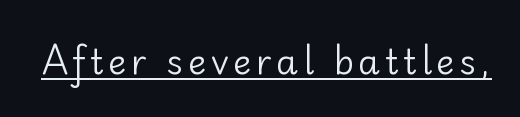
{"serif": "no", "italic": "no", "bold": "no", "weight": "regular", "width": "normal", "stroke_contrast": "low", "x_height": "small", "monospaced": "no", "underline": "yes", "glyph_px": 35}
